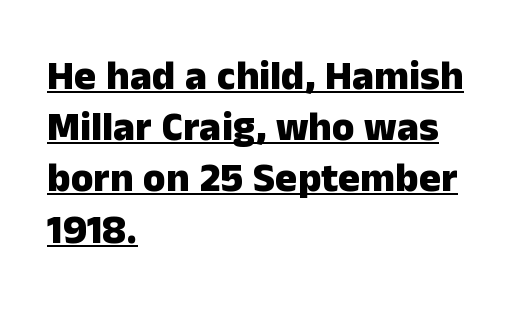
The image shows 41 px heavy sans-serif type, upright; set left-aligned, normal line spacing (1.25x), normal letter spacing, underlined; low stroke contrast and a medium x-height.
